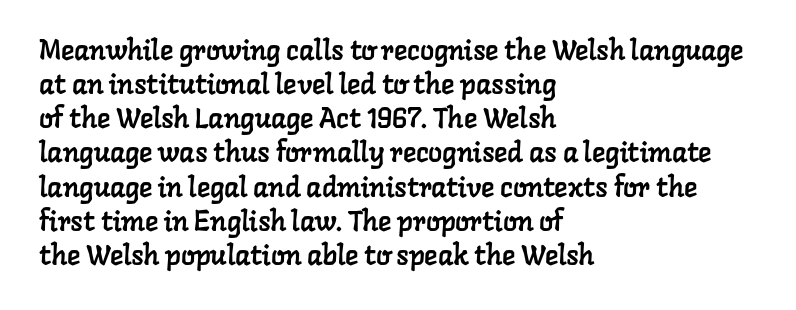
The image shows 28 px serif type; set left-aligned, line spacing 1.22x, normal letter spacing, not underlined; low stroke contrast and a medium x-height.
